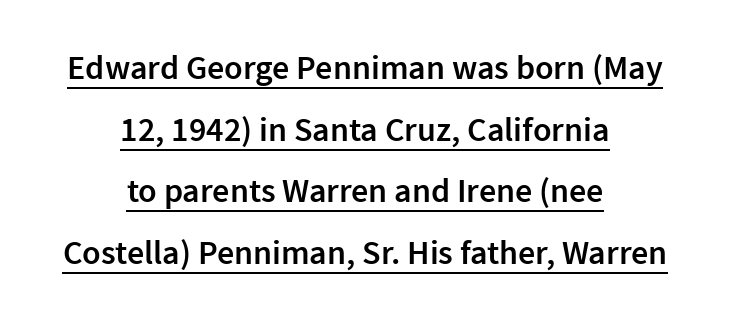
{"serif": "no", "italic": "no", "bold": "semi", "weight": "semibold", "width": "normal", "stroke_contrast": "low", "x_height": "medium", "monospaced": "no", "underline": "yes", "align": "center", "line_spacing_ratio": 1.81, "letter_spacing": "normal", "letter_spacing_em": 0.0, "glyph_px": 34}
